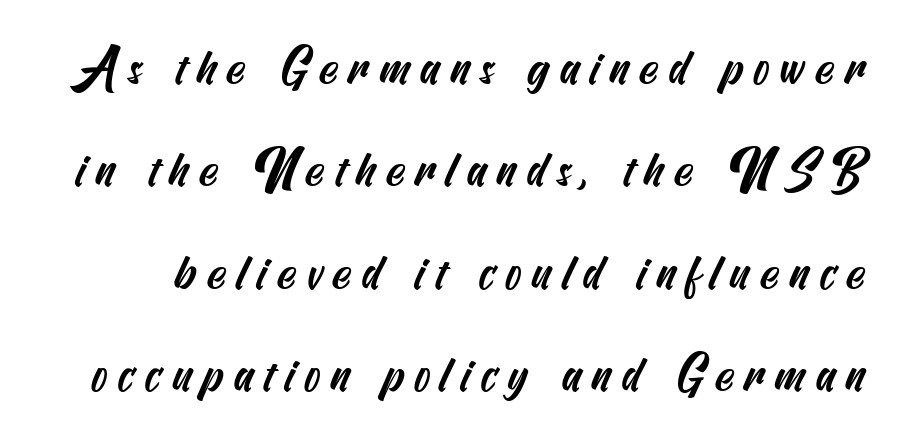
The image shows 49 px condensed sans-serif type; set loose line spacing (2.09x), unusually wide letter spacing (+0.2 em), not underlined; medium stroke contrast and a small x-height.
